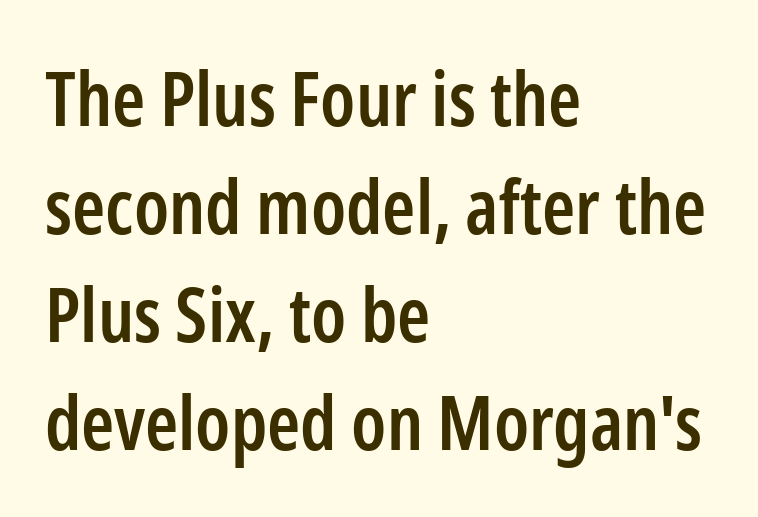
Q: Is the text bold? A: Semi-bold.
Q: Is the text italic (slanted)? A: No, it is upright.
Q: Is the typeface a serif or a sans-serif typeface? A: Sans-serif.
Q: Is the text underlined? A: No.
Q: How is the paragraph aligned? A: Left-aligned.
Q: Is the spacing between letters normal or unusually wide? A: Normal.
Q: Is the spacing between lines tight, normal or loose? A: Normal.
Q: Width (condensed, normal, or wide)? A: Condensed.
Q: Stroke contrast? A: Low.
Q: x-height? A: Medium.
Q: Monospaced? A: No.
